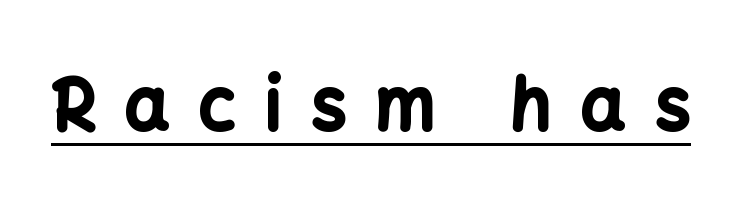
Q: Is the text bold? A: Yes.
Q: Is the text italic (slanted)? A: No, it is upright.
Q: Is the typeface a serif or a sans-serif typeface? A: Sans-serif.
Q: Is the text underlined? A: Yes.
Q: Is the spacing between letters normal or unusually wide? A: Unusually wide.
Q: Width (condensed, normal, or wide)? A: Normal.
Q: Stroke contrast? A: Low.
Q: x-height? A: Medium.
Q: Monospaced? A: No.
